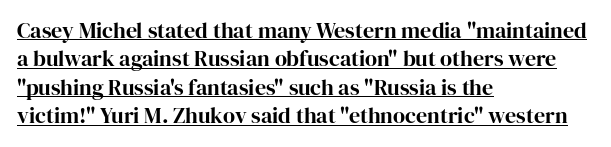
Q: Is the text italic (slanted)? A: No, it is upright.
Q: Is the text underlined? A: Yes.
Q: How is the paragraph aligned? A: Left-aligned.
Q: Is the spacing between letters normal or unusually wide? A: Normal.
Q: Is the spacing between lines tight, normal or loose? A: Normal.
